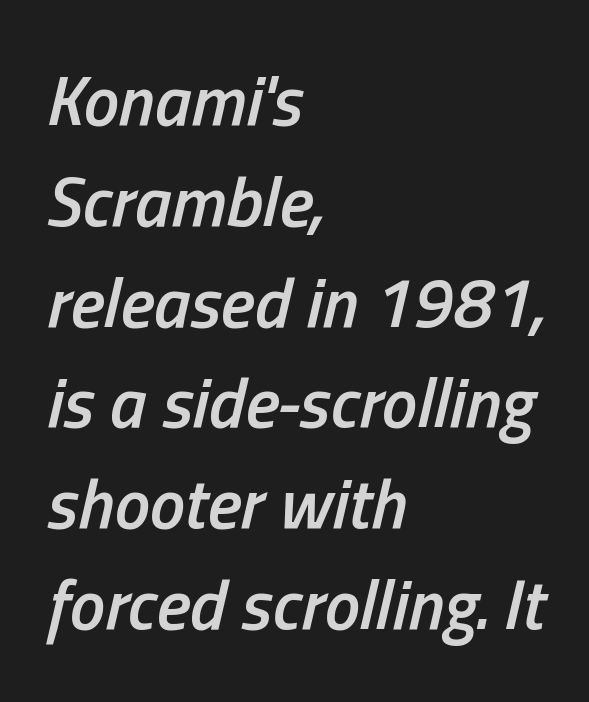
The image shows 71 px semibold, condensed type, italic (leaning right); set left-aligned, normal line spacing (1.42x), normal letter spacing, not underlined; low stroke contrast and a medium x-height.
